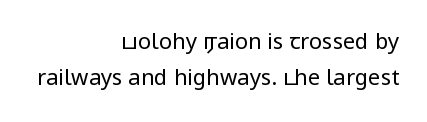
Q: Is the text bold? A: No.
Q: Is the text italic (slanted)? A: No, it is upright.
Q: Is the text underlined? A: No.
Q: How is the paragraph aligned? A: Right-aligned.
Q: Is the spacing between letters normal or unusually wide? A: Normal.
Q: Is the spacing between lines tight, normal or loose? A: Normal.
